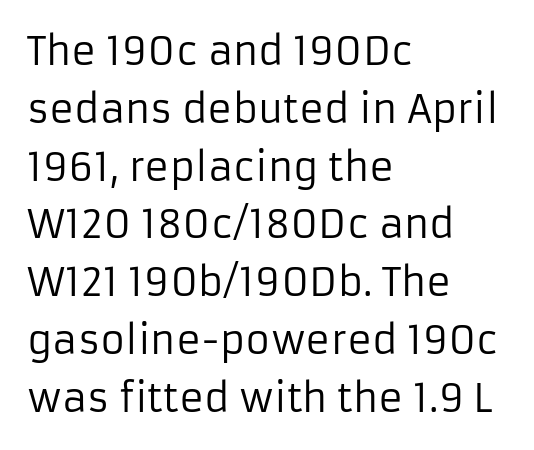
The image shows 38 px regular-weight sans-serif type, upright; set left-aligned, normal line spacing (1.52x), normal letter spacing, not underlined; low stroke contrast and a medium x-height.
